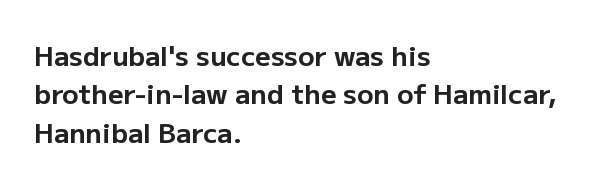
{"italic": "no", "bold": "yes", "underline": "no", "align": "left", "line_spacing": "normal", "line_spacing_ratio": 1.42, "letter_spacing": "normal", "letter_spacing_em": 0.0, "glyph_px": 27}
